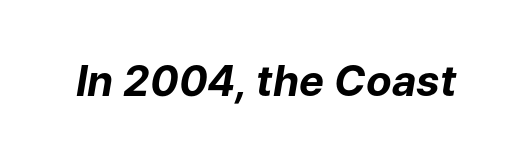
{"italic": "yes", "lean": "right", "slant_degrees": 9, "bold": "yes", "weight": "bold", "width": "normal", "stroke_contrast": "low", "x_height": "medium", "monospaced": "no", "underline": "no", "letter_spacing": "normal", "letter_spacing_em": 0.0, "glyph_px": 42}
